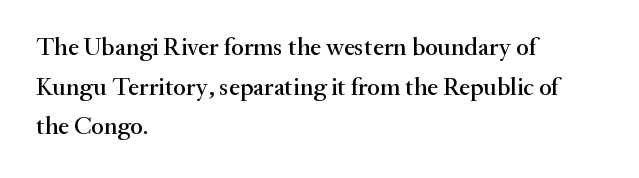
Words appear dense and cohesive because spacing is normal. Italic? Not at all — the glyphs are vertical. Horizontally, the lines are justified to the leading edge only. Leading matches the norm, producing a regular column. Each row of text sits above clean, open space.
